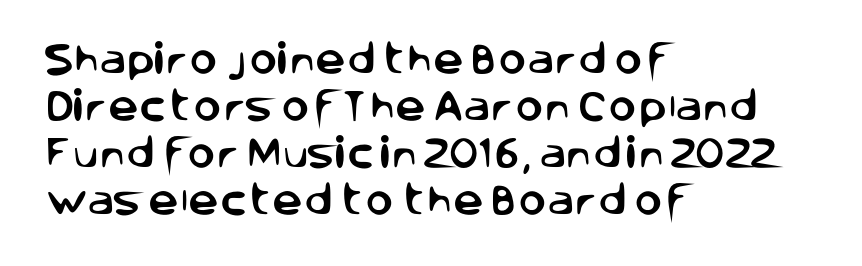
The image shows 34 px sans-serif type, upright; set left-aligned, normal line spacing (1.38x), normal letter spacing, not underlined; low stroke contrast and a large x-height.
